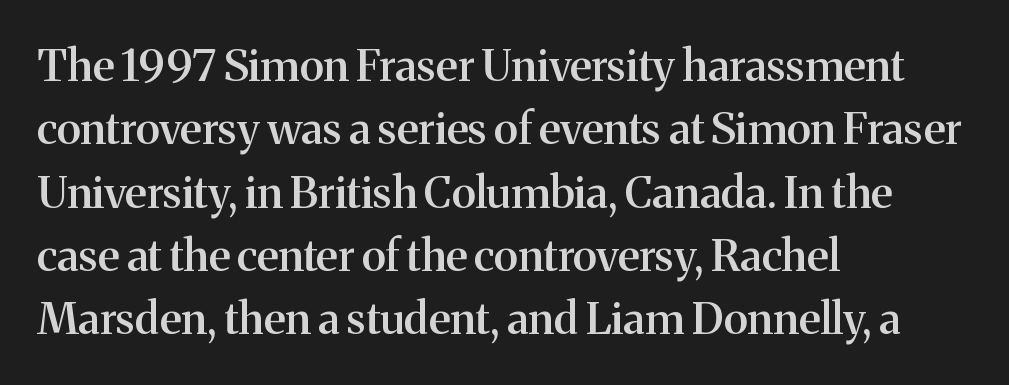
{"serif": "yes", "italic": "no", "bold": "semi", "weight": "semibold", "width": "normal", "stroke_contrast": "medium", "x_height": "medium", "monospaced": "no", "underline": "no", "align": "left", "line_spacing": "normal", "line_spacing_ratio": 1.44, "letter_spacing": "normal", "letter_spacing_em": 0.0, "glyph_px": 44}
